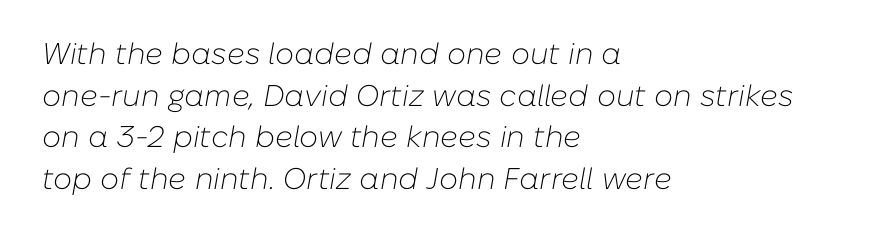
Q: Is the text bold? A: No.
Q: Is the text italic (slanted)? A: Yes, it leans right by about 10 degrees.
Q: Is the text underlined? A: No.
Q: How is the paragraph aligned? A: Left-aligned.
Q: Is the spacing between letters normal or unusually wide? A: Normal.
Q: Is the spacing between lines tight, normal or loose? A: Normal.
Q: Width (condensed, normal, or wide)? A: Normal.
Q: Stroke contrast? A: Low.
Q: x-height? A: Medium.
Q: Monospaced? A: No.
